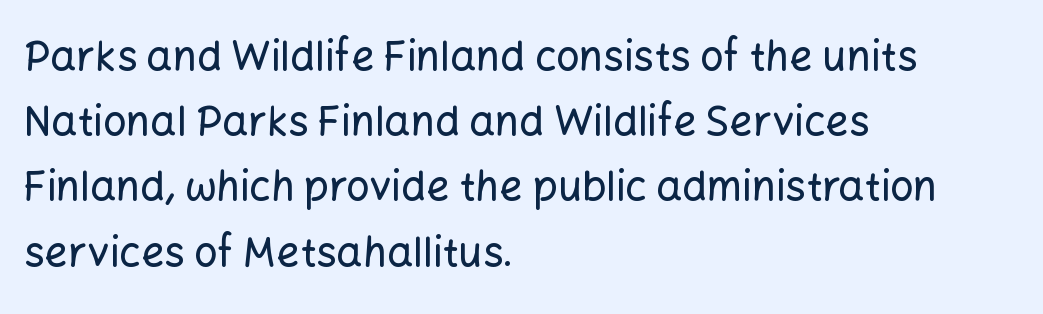
Tall strokes in this sample are plumb rather than angled. Does the leading feel generous? No, just average. Character widths vary here, with narrow letters taking less room than wide ones. Caption: multi-line text, flush left, ragged right. Lines of text with bare space underneath.
